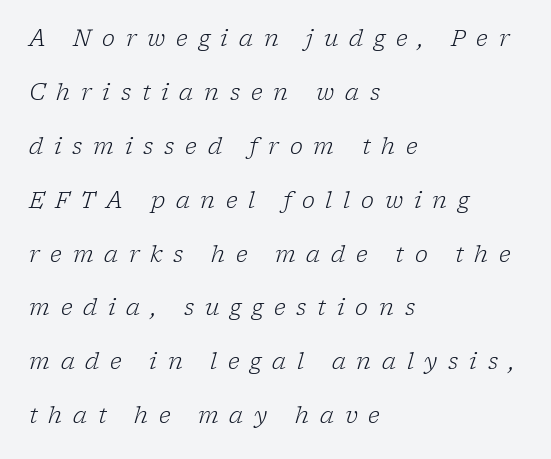
The image shows 22 px text type, italic (leaning right); set left-aligned, loose line spacing (2.45x), unusually wide letter spacing (+0.49 em), not underlined.
